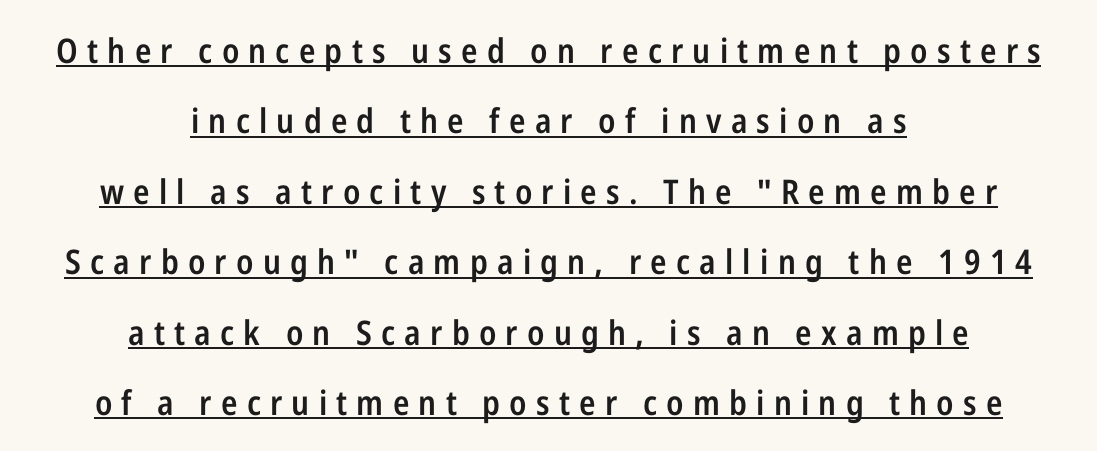
Leftover space on each line is divided equally before and after the words. Check the space under the baseline: a stroke is drawn there. In terms of letterspacing, this is a distinctly airy, spread setting. No italicization has been applied; the sample stays upright. A somewhat darkened texture: the type is semibold rather than bold. The face used here is a sans, in the tradition of grotesques and geometrics.
